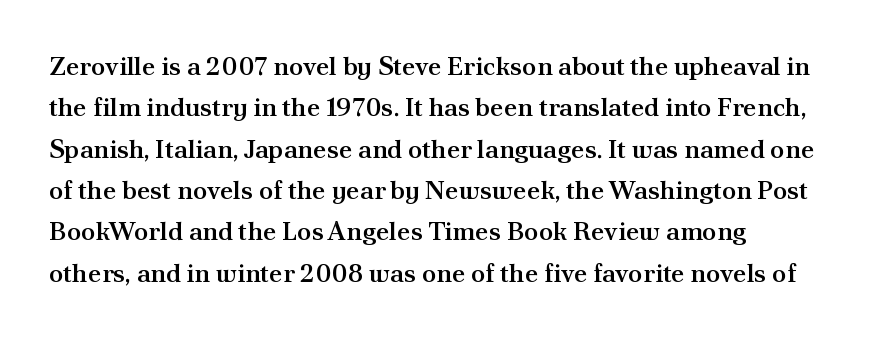
Q: Is the text bold? A: Semi-bold.
Q: Is the text italic (slanted)? A: No, it is upright.
Q: Is the text underlined? A: No.
Q: Is the spacing between letters normal or unusually wide? A: Normal.
Q: Is the spacing between lines tight, normal or loose? A: Normal.
